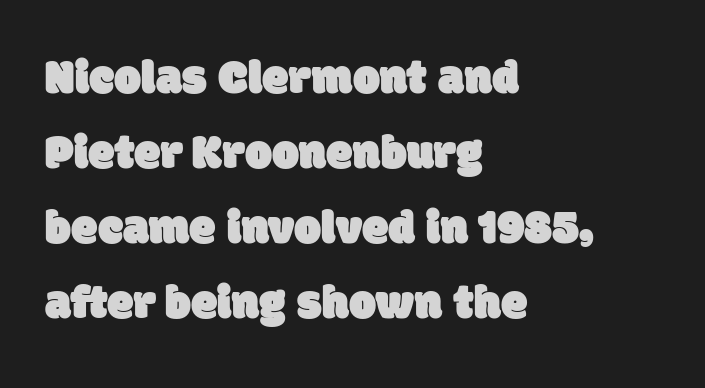
{"serif": "no", "width": "normal", "stroke_contrast": "low", "x_height": "large", "monospaced": "no", "underline": "no", "align": "left", "line_spacing": "normal", "line_spacing_ratio": 1.56, "letter_spacing": "normal", "letter_spacing_em": 0.0, "glyph_px": 48}
